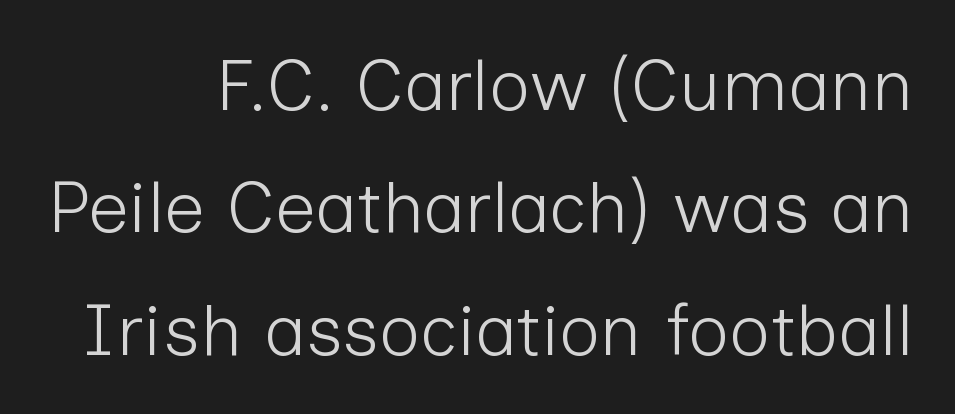
The image shows 72 px light sans-serif type, upright; set right-aligned, normal line spacing (1.7x), normal letter spacing, not underlined; low stroke contrast and a medium x-height.
